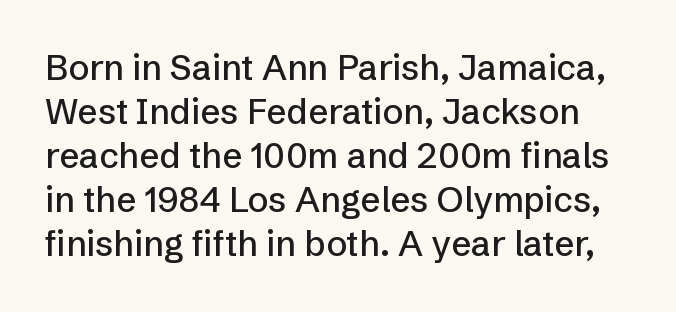
Q: Is the text italic (slanted)? A: No, it is upright.
Q: Is the typeface a serif or a sans-serif typeface? A: Sans-serif.
Q: Is the text underlined? A: No.
Q: Is the spacing between letters normal or unusually wide? A: Normal.
Q: Is the spacing between lines tight, normal or loose? A: Normal.
Q: Width (condensed, normal, or wide)? A: Normal.
Q: Stroke contrast? A: Low.
Q: x-height? A: Medium.
Q: Monospaced? A: No.
